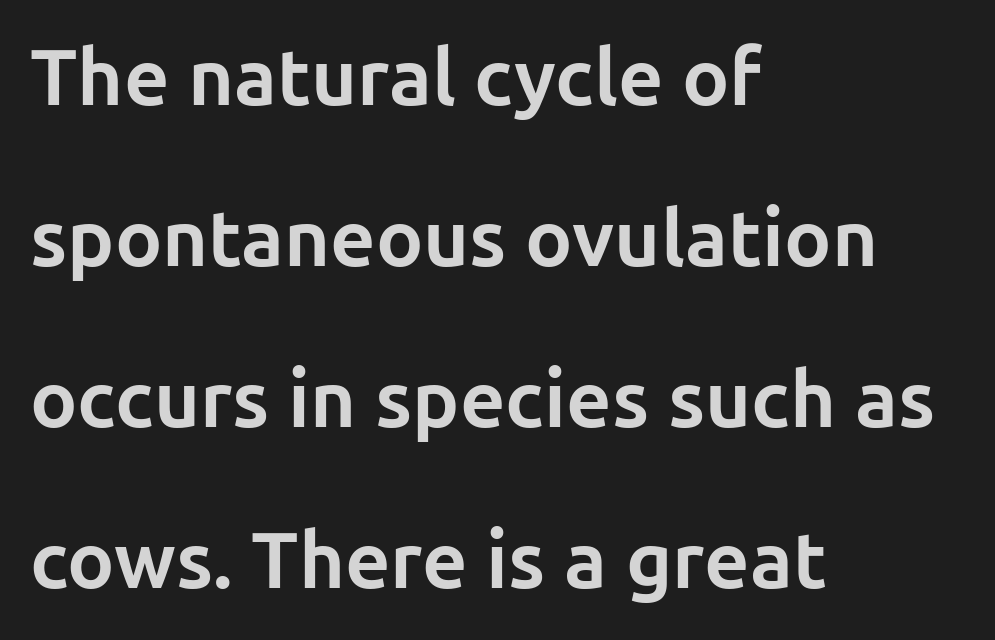
Q: Is the text bold? A: Yes.
Q: Is the text italic (slanted)? A: No, it is upright.
Q: Is the typeface a serif or a sans-serif typeface? A: Sans-serif.
Q: Is the text underlined? A: No.
Q: How is the paragraph aligned? A: Left-aligned.
Q: Is the spacing between letters normal or unusually wide? A: Normal.
Q: Is the spacing between lines tight, normal or loose? A: Loose.
Q: Width (condensed, normal, or wide)? A: Normal.
Q: Stroke contrast? A: Low.
Q: x-height? A: Medium.
Q: Monospaced? A: No.
